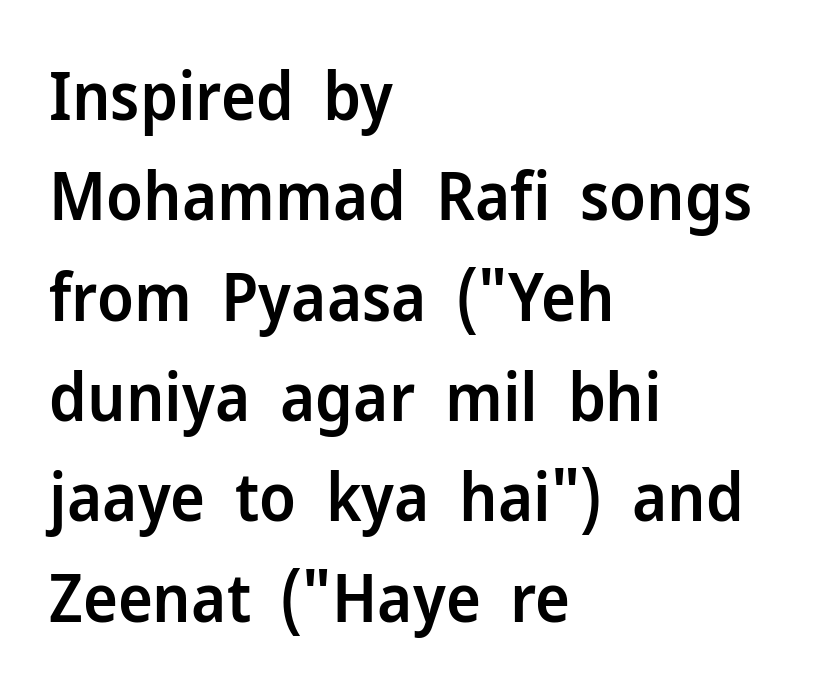
Q: Is the text bold? A: Semi-bold.
Q: Is the text italic (slanted)? A: No, it is upright.
Q: Is the typeface a serif or a sans-serif typeface? A: Sans-serif.
Q: Is the text underlined? A: No.
Q: How is the paragraph aligned? A: Left-aligned.
Q: Is the spacing between letters normal or unusually wide? A: Normal.
Q: Is the spacing between lines tight, normal or loose? A: Normal.
Q: Width (condensed, normal, or wide)? A: Normal.
Q: Stroke contrast? A: Low.
Q: x-height? A: Medium.
Q: Monospaced? A: No.
